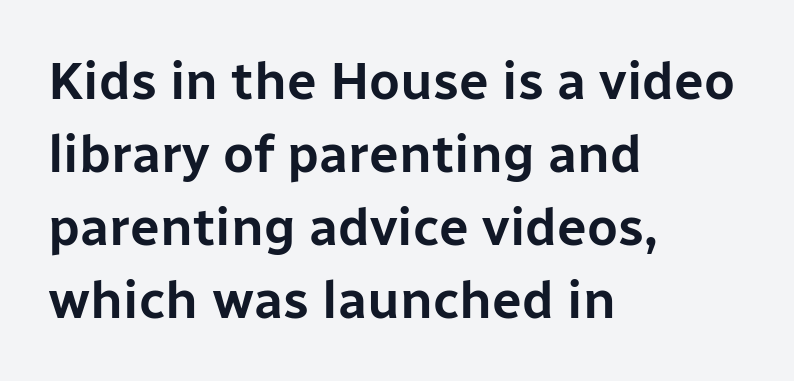
The image shows 53 px sans-serif type, upright; set left-aligned, normal line spacing (1.38x), normal letter spacing, not underlined; low stroke contrast and a medium x-height.
